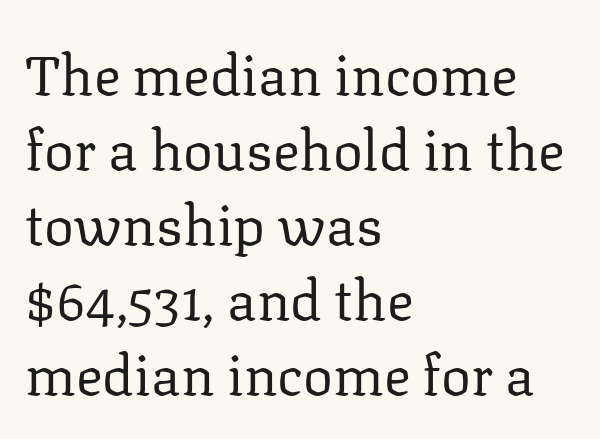
{"serif": "yes", "italic": "no", "bold": "no", "weight": "regular", "width": "normal", "stroke_contrast": "low", "x_height": "medium", "monospaced": "no", "underline": "no", "align": "left", "line_spacing": "normal", "line_spacing_ratio": 1.34, "letter_spacing": "normal", "letter_spacing_em": 0.0, "glyph_px": 56}
